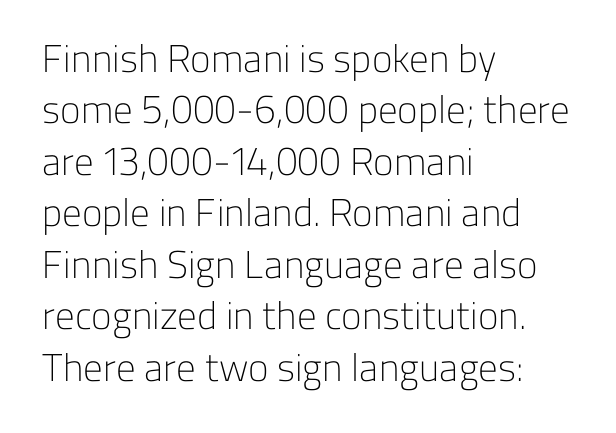
Q: Is the text bold? A: No.
Q: Is the text italic (slanted)? A: No, it is upright.
Q: Is the typeface a serif or a sans-serif typeface? A: Sans-serif.
Q: Is the text underlined? A: No.
Q: How is the paragraph aligned? A: Left-aligned.
Q: Is the spacing between letters normal or unusually wide? A: Normal.
Q: Is the spacing between lines tight, normal or loose? A: Normal.
Q: Width (condensed, normal, or wide)? A: Normal.
Q: Stroke contrast? A: Low.
Q: x-height? A: Medium.
Q: Monospaced? A: No.
